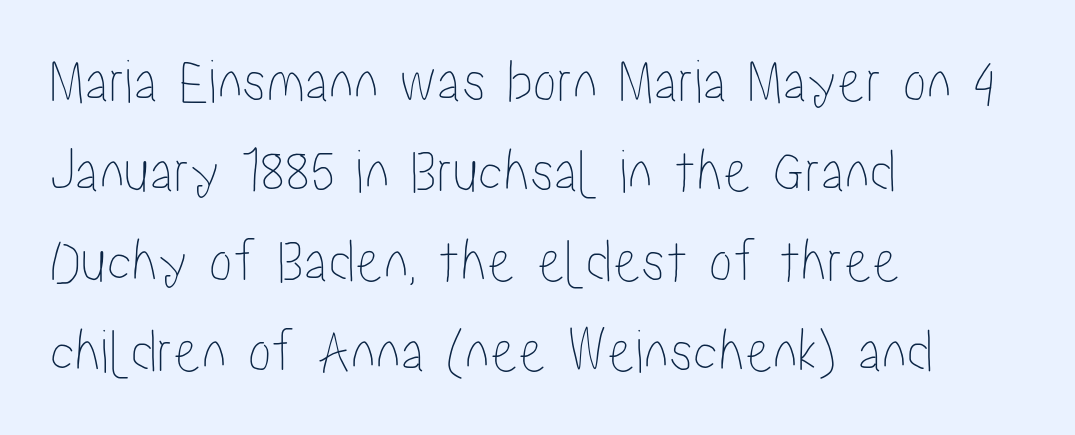
Alignment: flush left. Tall strokes in this sample are plumb rather than angled. The letters advance in unequal steps, a hallmark of proportional type. Students, observe: this is what conventionally led text looks like.
